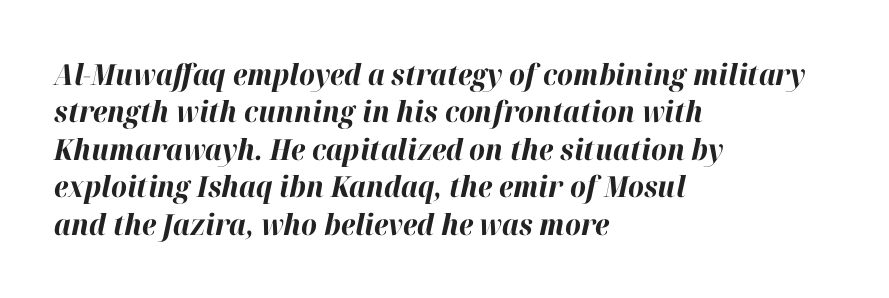
Q: Is the text bold? A: Yes.
Q: Is the text italic (slanted)? A: Yes, it leans right by about 12 degrees.
Q: Is the text underlined? A: No.
Q: How is the paragraph aligned? A: Left-aligned.
Q: Is the spacing between letters normal or unusually wide? A: Normal.
Q: Is the spacing between lines tight, normal or loose? A: Normal.
Q: Width (condensed, normal, or wide)? A: Normal.
Q: Stroke contrast? A: High.
Q: x-height? A: Medium.
Q: Monospaced? A: No.
